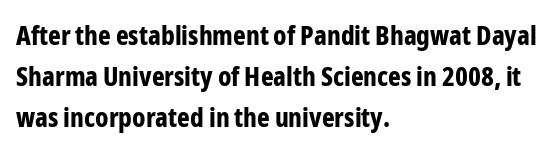
This is the regular roman posture of the typeface. Regarding leading, the lines here are spaced in the standard way. Heft: maximum for text — a bold. The specimen omits any rule beneath the text block's lines.
